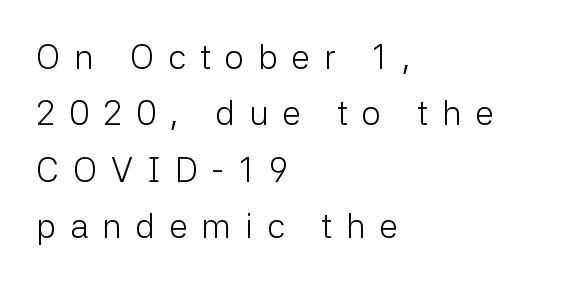
{"serif": "no", "italic": "no", "bold": "no", "weight": "light", "width": "normal", "stroke_contrast": "low", "x_height": "medium", "monospaced": "no", "underline": "no", "align": "left", "line_spacing": "normal", "line_spacing_ratio": 1.66, "letter_spacing": "wide", "letter_spacing_em": 0.41, "glyph_px": 34}
